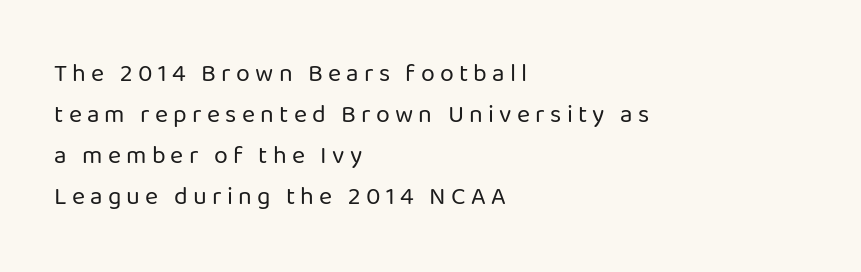
{"italic": "no", "bold": "no", "underline": "no", "align": "left", "line_spacing": "normal", "line_spacing_ratio": 1.64, "letter_spacing": "wide", "letter_spacing_em": 0.21, "glyph_px": 25}
